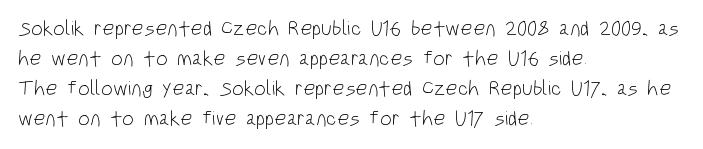
{"italic": "no", "bold": "no", "underline": "no", "align": "left", "line_spacing": "normal", "line_spacing_ratio": 1.43, "letter_spacing": "normal", "letter_spacing_em": 0.0, "glyph_px": 21}
